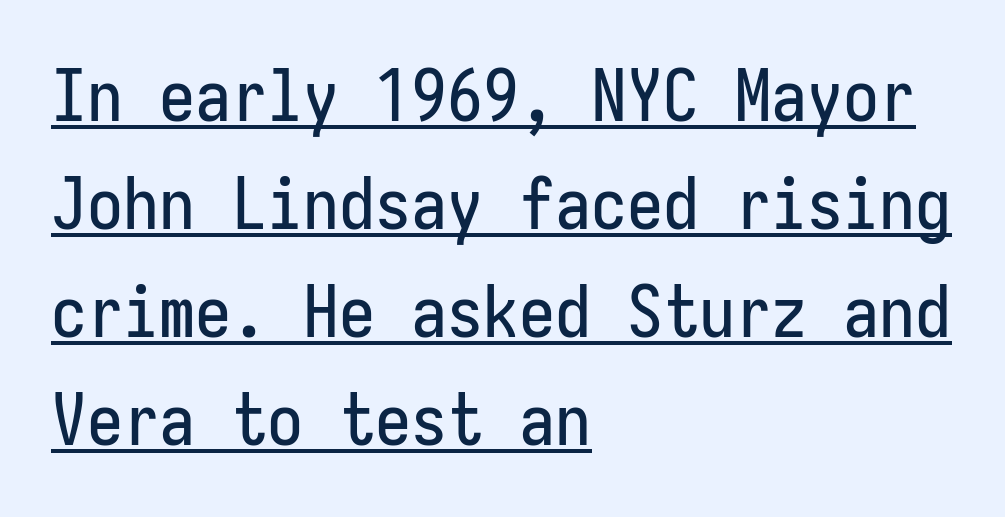
Nope, no serifs anywhere on these letters. Here the designer chose a console-style face with uniform glyph widths. The horizontal fit of the characters is conventional and even. The lettering holds an erect, upright posture throughout. The lines sit at an ordinary, default distance from one another. Underline: present.
